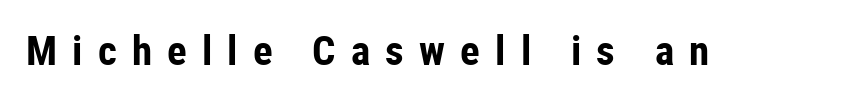
The image shows 41 px bold, condensed sans-serif type, upright; set unusually wide letter spacing (+0.37 em), not underlined; low stroke contrast and a medium x-height.
